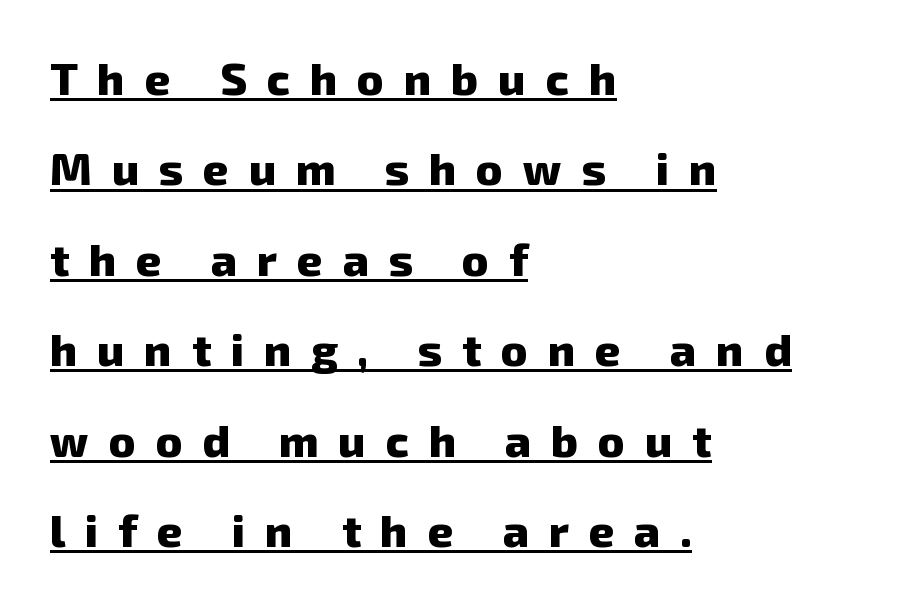
Does the type have serifs? No, each stem ends abruptly. Each word looks stretched out because of the extra space between its letters. Where is the straight margin? On the left. The sample has been set heavy, in full bold. The designer dialed line spacing up above the default.
